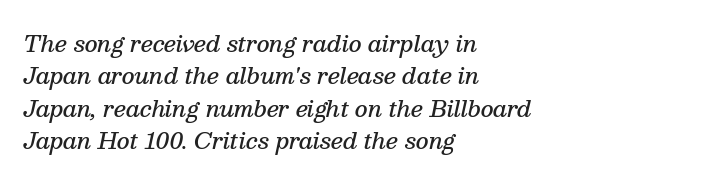
Layout note: lines flush left. This sample uses an oblique cut, with every glyph tilted off the vertical. Notice how descenders clear the ascenders below comfortably — that's standard leading. The area under the type is left untouched. No extra tracking has been applied to these lines.
